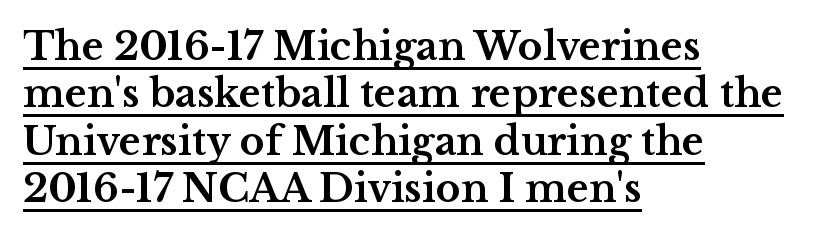
The rendering shows small feet on the letterforms — a serif design. Do the characters align in a grid? No, the font is proportional. Compared with an ordinary text face, these strokes are far heavier — a full bold. Beneath each row of characters lies a ruled line. The text block is weighted toward the left margin, trailing off unevenly rightward.
